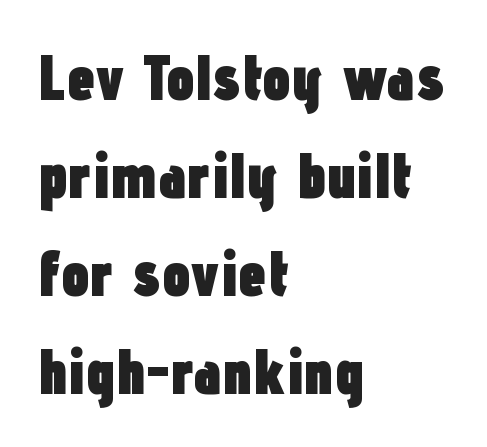
{"serif": "no", "italic": "no", "bold": "yes", "weight": "heavy", "width": "condensed", "stroke_contrast": "low", "x_height": "medium", "monospaced": "no", "underline": "no", "align": "left", "line_spacing": "normal", "line_spacing_ratio": 1.53, "letter_spacing": "normal", "letter_spacing_em": 0.0, "glyph_px": 64}
